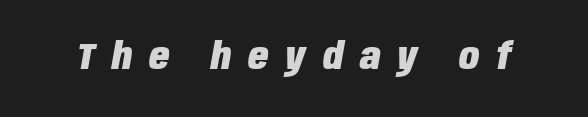
The image shows 37 px heavy, condensed type, italic (leaning right); set unusually wide letter spacing (+0.46 em), not underlined; low stroke contrast and a large x-height.
